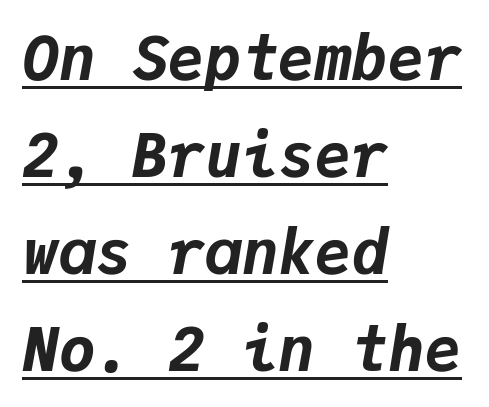
The letters sit at their default tracking, neither squeezed nor spread. Stroke thickness is high; the sample reads as a true bold. Left-aligned paragraph, ragged on the right. Is the type slanted? Yes — the strokes lean at a clear angle. Like a heading marked for emphasis, these lines bear an underscore.
